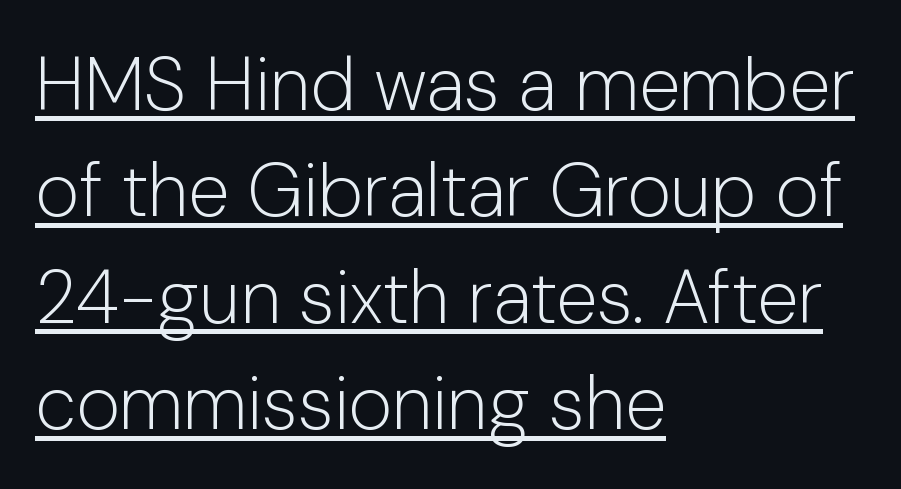
Q: Is the text bold? A: No.
Q: Is the text italic (slanted)? A: No, it is upright.
Q: Is the typeface a serif or a sans-serif typeface? A: Sans-serif.
Q: Is the text underlined? A: Yes.
Q: How is the paragraph aligned? A: Left-aligned.
Q: Is the spacing between letters normal or unusually wide? A: Normal.
Q: Is the spacing between lines tight, normal or loose? A: Normal.
Q: Width (condensed, normal, or wide)? A: Normal.
Q: Stroke contrast? A: Low.
Q: x-height? A: Medium.
Q: Monospaced? A: No.
